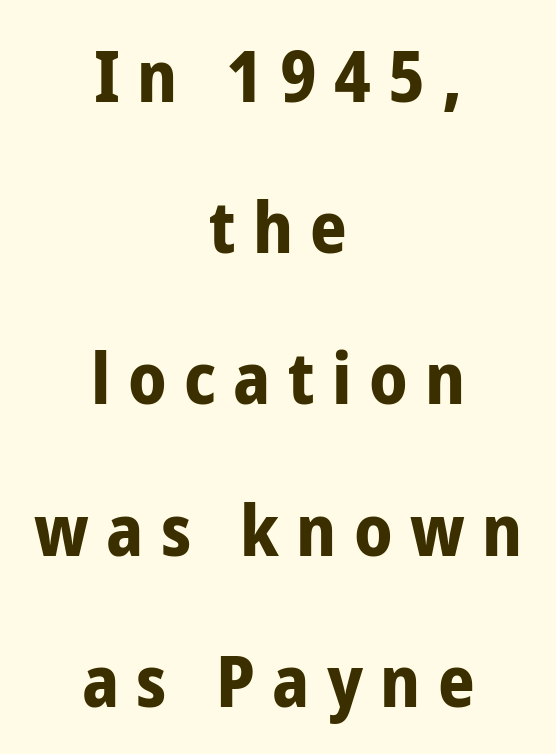
The image shows 72 px bold, condensed sans-serif type, upright; set centered, loose line spacing (2.1x), unusually wide letter spacing (+0.24 em), not underlined; low stroke contrast and a medium x-height.
